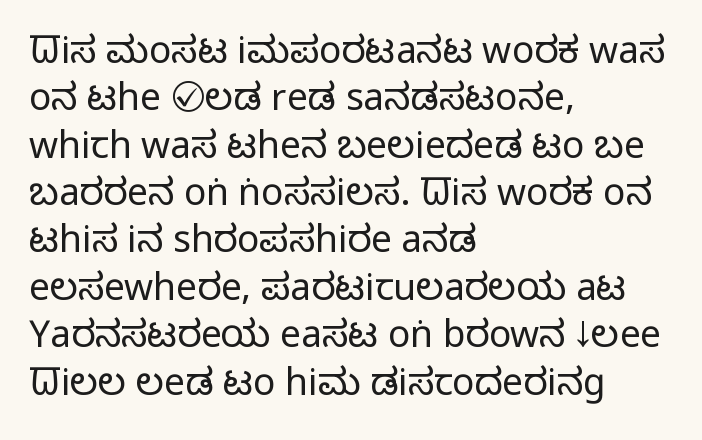
The image shows 37 px regular-weight, condensed sans-serif type, upright; set left-aligned, normal line spacing (1.28x), normal letter spacing, not underlined; low stroke contrast and a large x-height.
